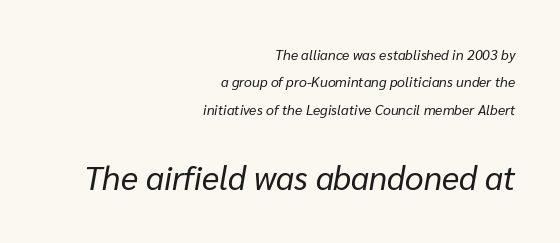
Character size in the trailing block exceeds that of the leading block. Students, note that the glyphs here touch the page at normal intervals. Each row of text sits above clean, open space. Which margin do the lines hug? The right one — the left edge is uneven. A great deal of white space separates one row of letters from the next. You could not count columns in this text — the font is proportionally spaced.
